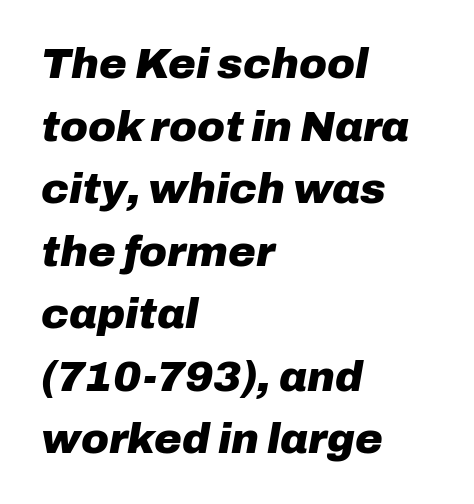
{"italic": "yes", "lean": "right", "slant_degrees": 10, "bold": "yes", "weight": "heavy", "width": "normal", "stroke_contrast": "low", "x_height": "medium", "monospaced": "no", "underline": "no", "align": "left", "line_spacing": "normal", "line_spacing_ratio": 1.49, "letter_spacing": "normal", "letter_spacing_em": 0.0, "glyph_px": 42}
